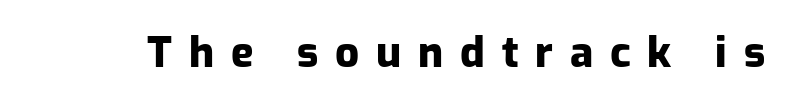
Bold? Absolutely — the strokes are thick and heavy. Type without underlining. Unlike italic type, these characters show no tilt at all. Display-style spreading of the glyphs; the letterfit is very open. This is sans-serif lettering, the kind often seen on screens and signage. The passage shown is typed in a proportional face where columns would drift.
